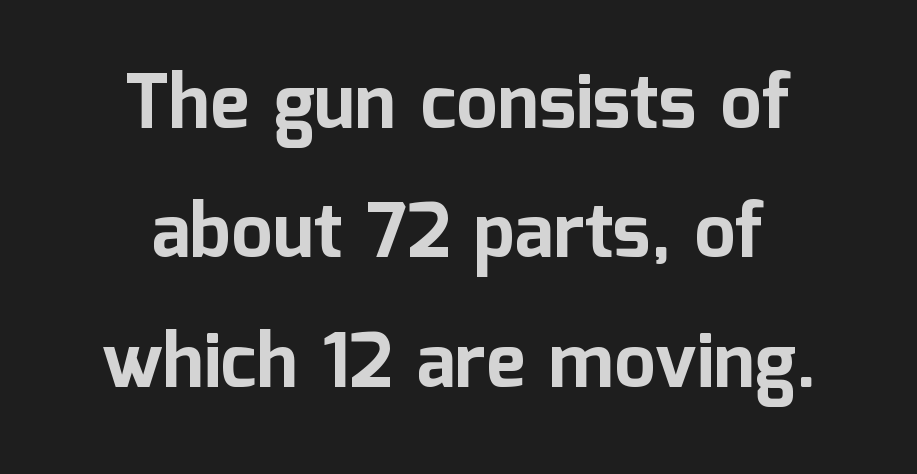
{"serif": "no", "italic": "no", "bold": "yes", "weight": "bold", "width": "normal", "stroke_contrast": "low", "x_height": "medium", "monospaced": "no", "underline": "no", "align": "center", "line_spacing_ratio": 1.75, "letter_spacing": "normal", "letter_spacing_em": 0.0, "glyph_px": 74}
